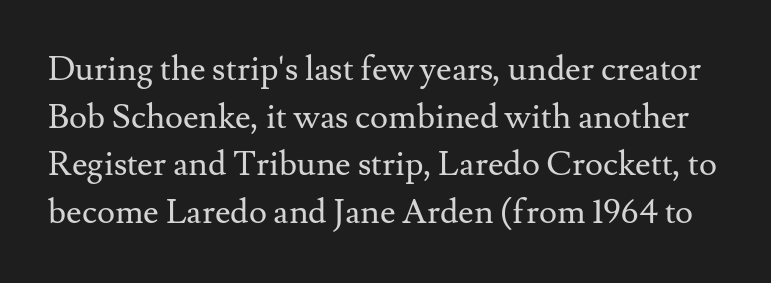
Compared with a typical body face, this is equally light or lighter still. Looks like regular typesetting: each glyph gets only the width it needs. The tracking reads as untouched default to a designer's eye. This block has exactly the height ordinary leading produces. Clear beneath every line of the passage. I'd call this a serif setting — the letters wear small feet.
